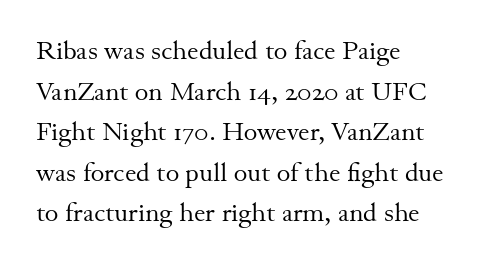
Q: Is the text bold? A: No.
Q: Is the text italic (slanted)? A: No, it is upright.
Q: Is the text underlined? A: No.
Q: How is the paragraph aligned? A: Left-aligned.
Q: Is the spacing between letters normal or unusually wide? A: Normal.
Q: Is the spacing between lines tight, normal or loose? A: Normal.
